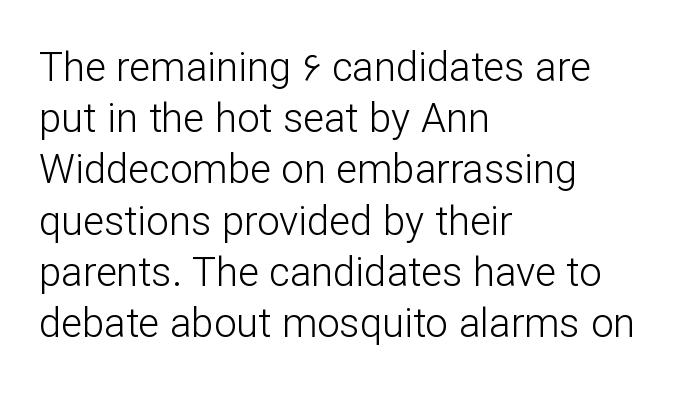
{"serif": "no", "italic": "no", "bold": "no", "weight": "light", "width": "normal", "stroke_contrast": "low", "x_height": "medium", "monospaced": "no", "underline": "no", "align": "left", "line_spacing": "normal", "line_spacing_ratio": 1.28, "letter_spacing": "normal", "letter_spacing_em": 0.0, "glyph_px": 40}
